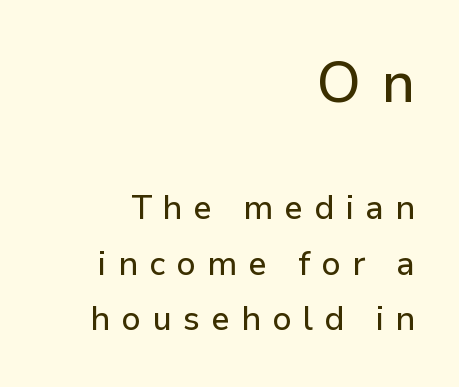
The image shows 57 px sans-serif type, upright; set right-aligned, normal line spacing (1.68x), unusually wide letter spacing (+0.34 em), not underlined; the first (top) block is 1.73x larger; low stroke contrast and a medium x-height.
